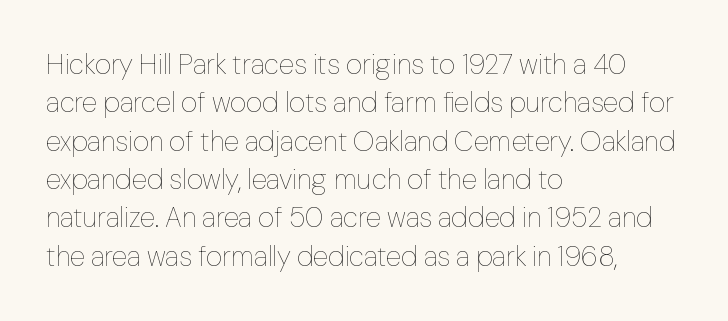
The image shows 28 px thin type, upright; set left-aligned, normal line spacing (1.37x), normal letter spacing, not underlined; low stroke contrast and a medium x-height.
